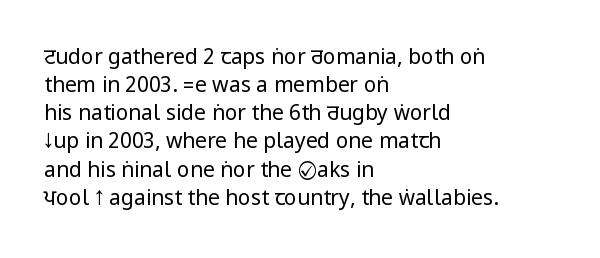
Visually the block forms a straight wall on the left and a jagged coastline on the right. Style check: upright. Bold? No — there's no thickening of the strokes. Notice how descenders clear the ascenders below comfortably — that's standard leading. Each word holds together tightly as a unit, with standard inter-letter gaps.
